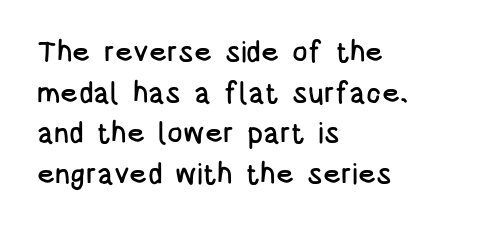
The lines in this sample share a left origin and differ only in where they stop. The face used here is proportionally spaced, like ordinary book or web type. This sample uses an upright cut, with every glyph sitting square on the baseline. A typesetter would call this leading conventional body-copy spacing. Type style note: lacks serifs. The passage shown is not underscored anywhere.
